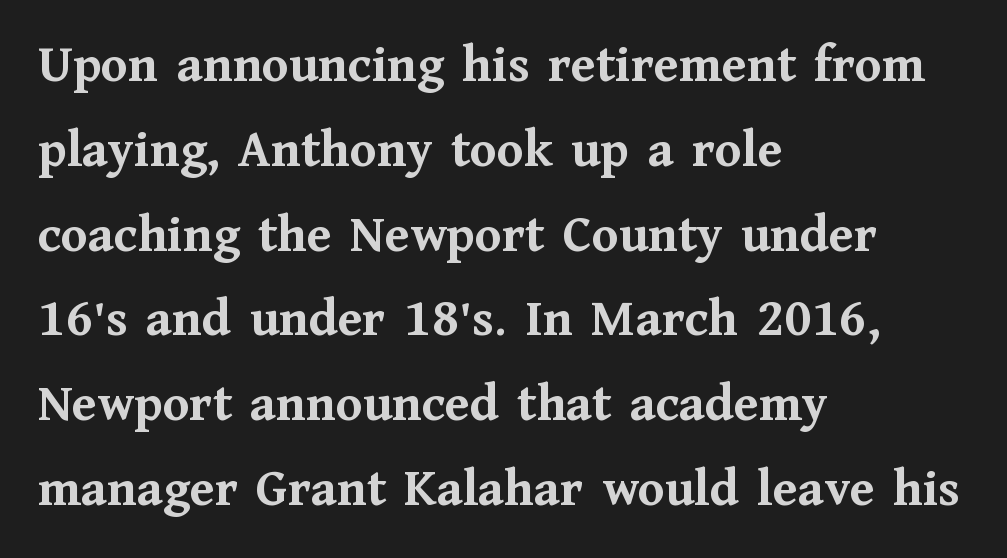
The image shows 54 px semibold serif type, upright; set left-aligned, normal line spacing (1.57x), normal letter spacing, not underlined; medium stroke contrast and a medium x-height.
